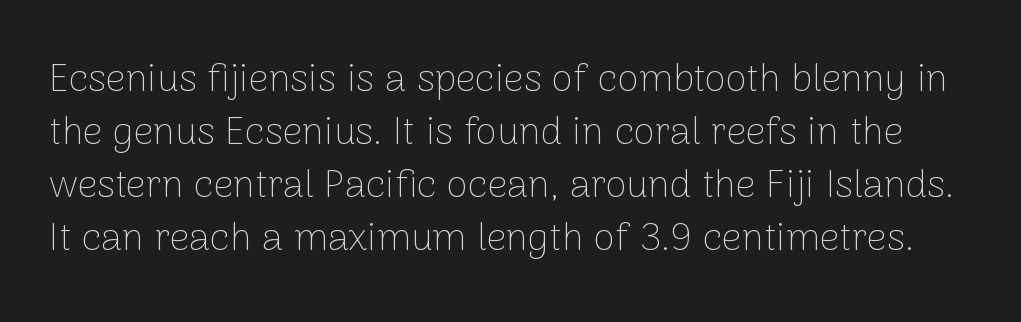
Q: Is the text bold? A: No.
Q: Is the text italic (slanted)? A: No, it is upright.
Q: Is the typeface a serif or a sans-serif typeface? A: Sans-serif.
Q: Is the text underlined? A: No.
Q: Is the spacing between letters normal or unusually wide? A: Normal.
Q: Is the spacing between lines tight, normal or loose? A: Normal.
Q: Width (condensed, normal, or wide)? A: Normal.
Q: Stroke contrast? A: Low.
Q: x-height? A: Medium.
Q: Monospaced? A: No.
